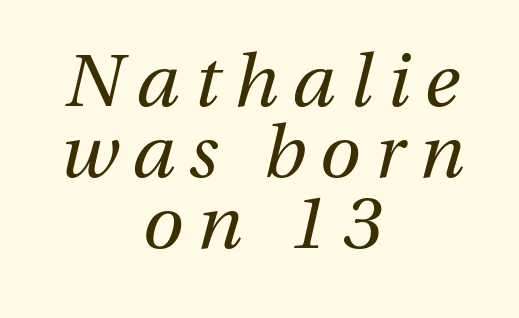
{"italic": "yes", "lean": "right", "slant_degrees": 13, "bold": "no", "weight": "regular", "width": "normal", "stroke_contrast": "medium", "x_height": "medium", "monospaced": "no", "underline": "no", "align": "center", "line_spacing": "tight", "line_spacing_ratio": 0.96, "letter_spacing": "wide", "letter_spacing_em": 0.2, "glyph_px": 74}
